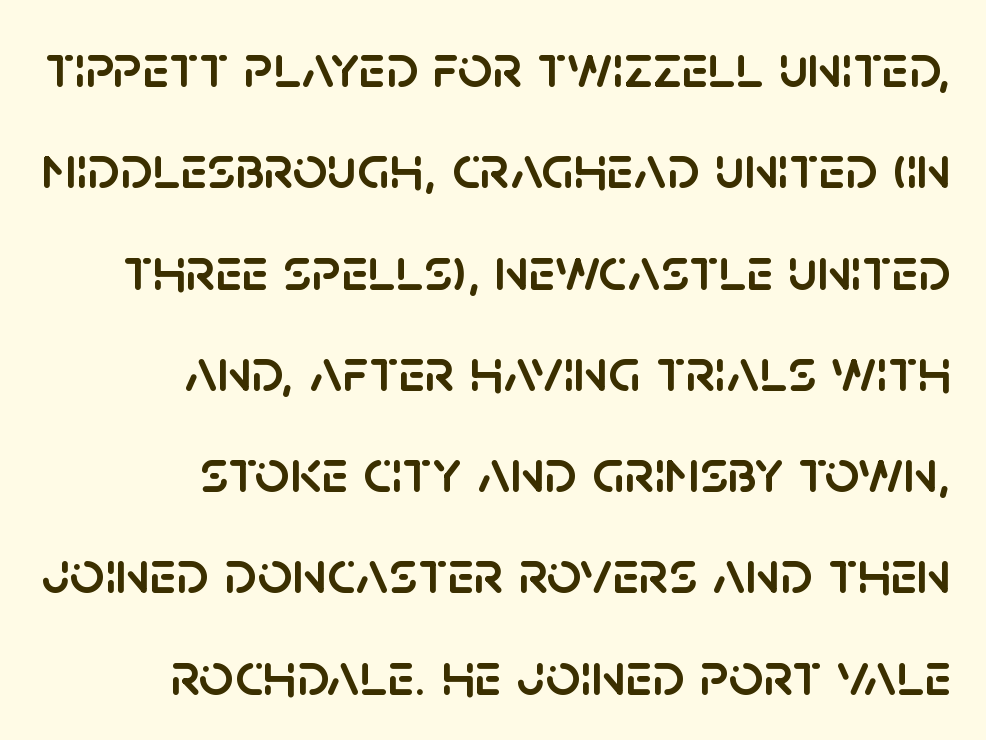
{"serif": "no", "italic": "no", "width": "normal", "stroke_contrast": "low", "x_height": "large", "monospaced": "no", "underline": "no", "align": "right", "line_spacing": "normal", "line_spacing_ratio": 1.66, "letter_spacing": "normal", "letter_spacing_em": 0.0, "glyph_px": 61}
